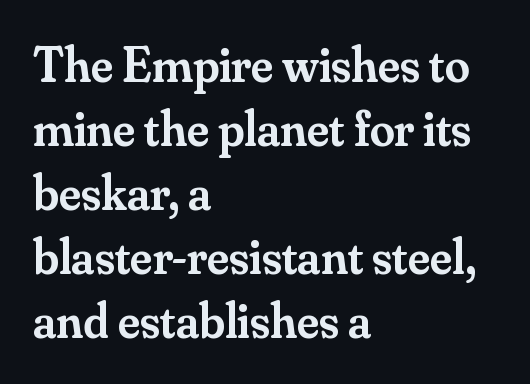
These lines stack with their left ends in a neat column. Look at the tracking — it's just the regular setting, nothing added. These lines were composed using upright roman letters. The passage shown is not underscored anywhere. Do the characters align in a grid? No, the font is proportional. The vertical gap from one line to the next is medium.
